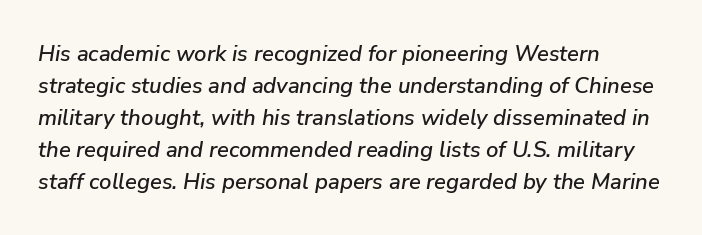
{"italic": "yes", "lean": "right", "slant_degrees": 9, "underline": "no", "align": "left", "line_spacing": "normal", "line_spacing_ratio": 1.45, "letter_spacing": "normal", "letter_spacing_em": 0.0, "glyph_px": 22}
